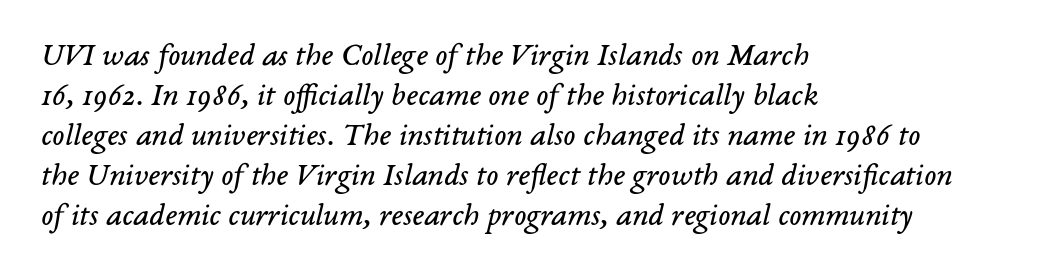
Q: Is the text bold? A: No.
Q: Is the text italic (slanted)? A: Yes, it leans right by about 14 degrees.
Q: Is the typeface a serif or a sans-serif typeface? A: Serif.
Q: Is the text underlined? A: No.
Q: How is the paragraph aligned? A: Left-aligned.
Q: Is the spacing between letters normal or unusually wide? A: Normal.
Q: Is the spacing between lines tight, normal or loose? A: Normal.
Q: Width (condensed, normal, or wide)? A: Normal.
Q: Stroke contrast? A: Low.
Q: x-height? A: Medium.
Q: Monospaced? A: No.
